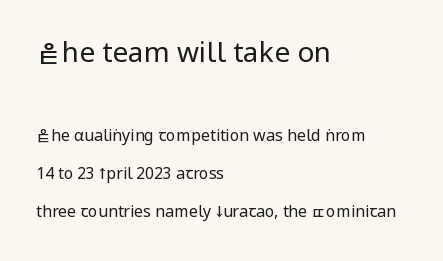
The image shows 28 px regular-weight, condensed sans-serif type, upright; set left-aligned, loose line spacing (2.4x), normal letter spacing, not underlined; the first (top) block is 1.75x larger; low stroke contrast.
